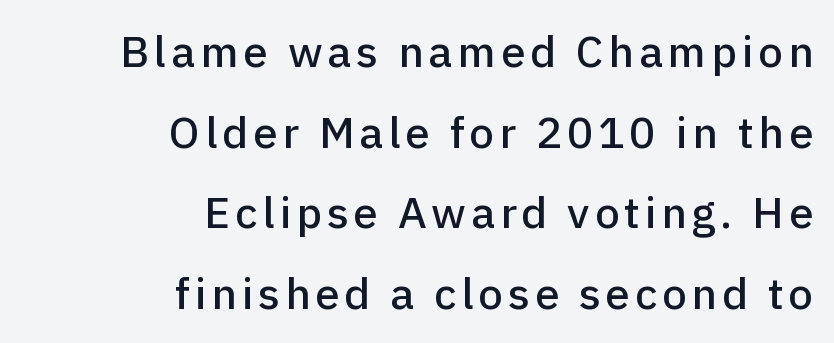
Compared with a flush-left layout, this one pins lines to the opposite, right side. Underline: absent. The lettering holds an erect, upright posture throughout. Grotesque or geometric, the face here clearly has no serifs. The face used here is proportionally spaced, like ordinary book or web type.
